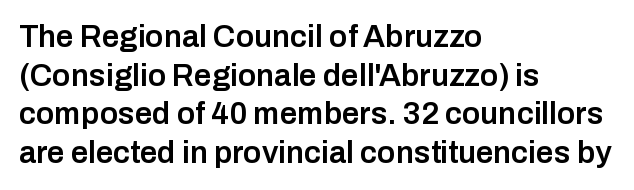
{"serif": "no", "italic": "no", "bold": "semi", "weight": "semibold", "width": "normal", "stroke_contrast": "low", "x_height": "medium", "monospaced": "no", "underline": "no", "align": "left", "line_spacing": "normal", "line_spacing_ratio": 1.25, "letter_spacing": "normal", "letter_spacing_em": 0.0, "glyph_px": 31}
